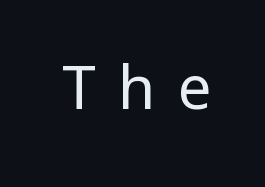
Q: Is the text bold? A: No.
Q: Is the text italic (slanted)? A: No, it is upright.
Q: Is the typeface a serif or a sans-serif typeface? A: Sans-serif.
Q: Is the text underlined? A: No.
Q: Is the spacing between letters normal or unusually wide? A: Unusually wide.
Q: Width (condensed, normal, or wide)? A: Normal.
Q: Stroke contrast? A: Low.
Q: x-height? A: Large.
Q: Monospaced? A: No.
